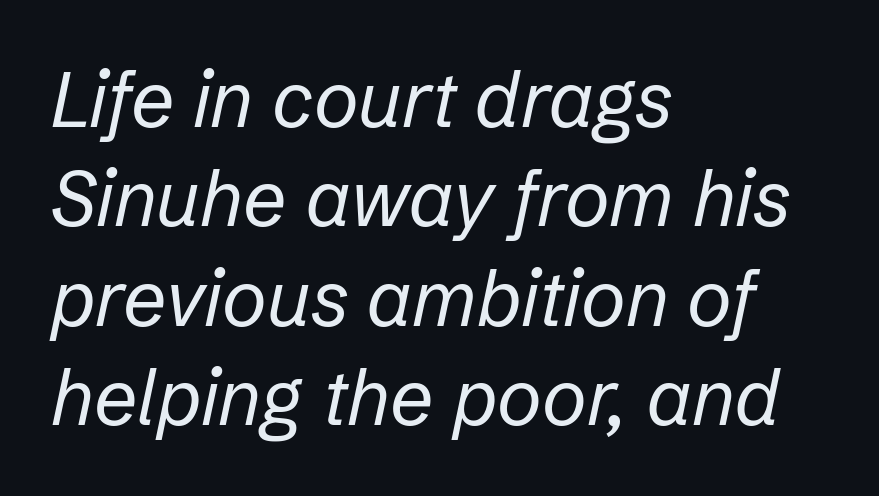
{"italic": "yes", "lean": "right", "slant_degrees": 12, "bold": "no", "weight": "regular", "width": "normal", "stroke_contrast": "low", "x_height": "medium", "monospaced": "no", "underline": "no", "align": "left", "line_spacing": "normal", "line_spacing_ratio": 1.29, "letter_spacing": "normal", "letter_spacing_em": 0.0, "glyph_px": 77}
